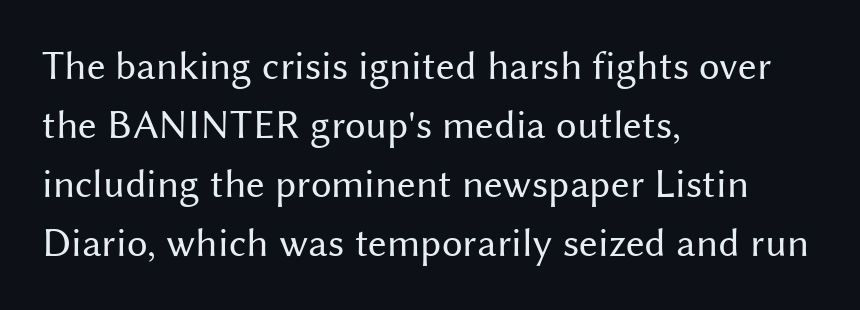
Q: Is the text bold? A: No.
Q: Is the text italic (slanted)? A: No, it is upright.
Q: Is the typeface a serif or a sans-serif typeface? A: Sans-serif.
Q: Is the text underlined? A: No.
Q: How is the paragraph aligned? A: Left-aligned.
Q: Is the spacing between letters normal or unusually wide? A: Normal.
Q: Is the spacing between lines tight, normal or loose? A: Normal.
Q: Width (condensed, normal, or wide)? A: Normal.
Q: Stroke contrast? A: Medium.
Q: x-height? A: Medium.
Q: Monospaced? A: No.
